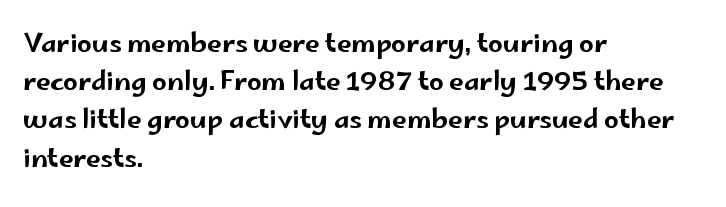
Q: Is the text italic (slanted)? A: No, it is upright.
Q: Is the text underlined? A: No.
Q: How is the paragraph aligned? A: Left-aligned.
Q: Is the spacing between letters normal or unusually wide? A: Normal.
Q: Is the spacing between lines tight, normal or loose? A: Normal.
